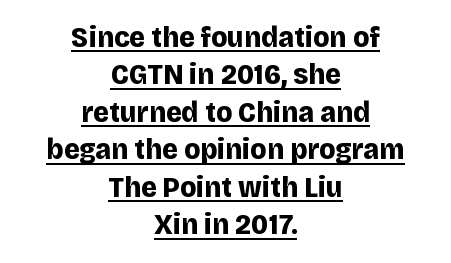
{"serif": "no", "italic": "no", "bold": "yes", "weight": "bold", "width": "normal", "stroke_contrast": "low", "x_height": "large", "monospaced": "no", "underline": "yes", "align": "center", "line_spacing": "normal", "line_spacing_ratio": 1.25, "letter_spacing": "normal", "letter_spacing_em": 0.0, "glyph_px": 30}
